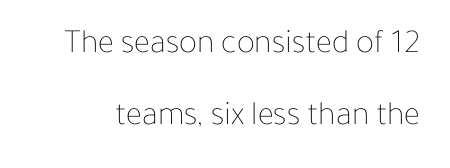
The image shows 34 px thin type, upright; set loose line spacing (2.13x), normal letter spacing, not underlined; low stroke contrast and a medium x-height.
